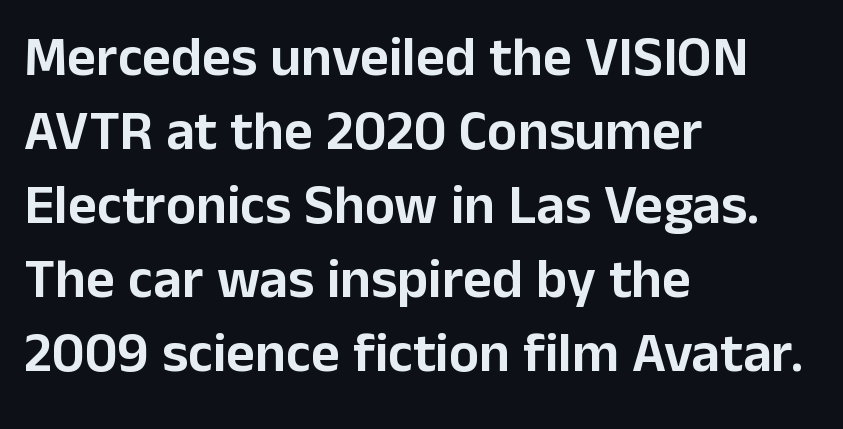
{"serif": "no", "italic": "no", "width": "normal", "stroke_contrast": "low", "x_height": "medium", "monospaced": "no", "underline": "no", "align": "left", "line_spacing": "normal", "line_spacing_ratio": 1.32, "letter_spacing": "normal", "letter_spacing_em": 0.0, "glyph_px": 56}
